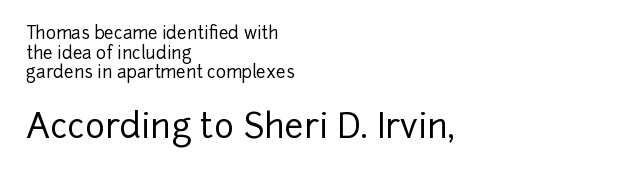
The image shows 34 px sans-serif type, upright; set left-aligned, line spacing 1.16x, normal letter spacing, not underlined; the second (bottom) block is 2.0x larger; low stroke contrast and a medium x-height.
